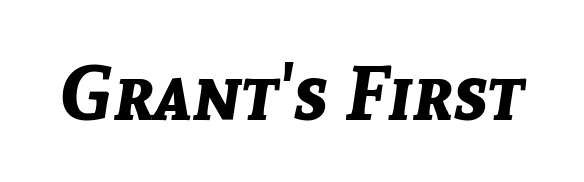
{"italic": "yes", "lean": "right", "slant_degrees": 8, "bold": "yes", "weight": "bold", "width": "normal", "stroke_contrast": "low", "x_height": "medium", "monospaced": "no", "underline": "no", "letter_spacing": "normal", "letter_spacing_em": 0.0, "glyph_px": 77}
